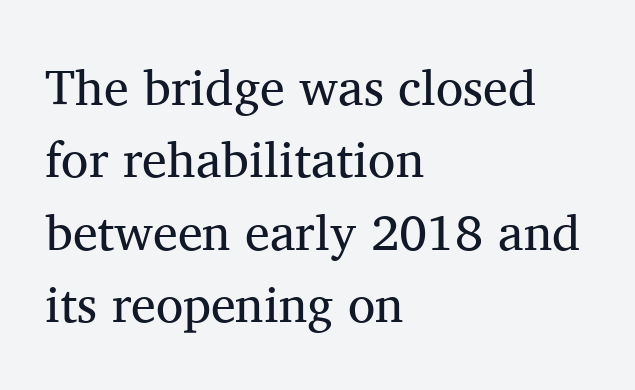
Q: Is the text bold? A: No.
Q: Is the text italic (slanted)? A: No, it is upright.
Q: Is the typeface a serif or a sans-serif typeface? A: Serif.
Q: Is the text underlined? A: No.
Q: How is the paragraph aligned? A: Left-aligned.
Q: Is the spacing between letters normal or unusually wide? A: Normal.
Q: Is the spacing between lines tight, normal or loose? A: Normal.
Q: Width (condensed, normal, or wide)? A: Normal.
Q: Stroke contrast? A: Medium.
Q: x-height? A: Medium.
Q: Monospaced? A: No.
